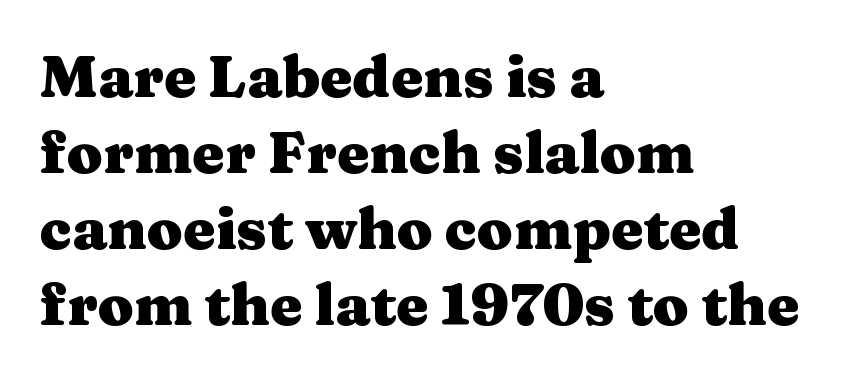
{"serif": "yes", "italic": "no", "bold": "yes", "weight": "heavy", "width": "wide", "stroke_contrast": "medium", "x_height": "medium", "monospaced": "no", "underline": "no", "align": "left", "line_spacing": "normal", "line_spacing_ratio": 1.31, "letter_spacing": "normal", "letter_spacing_em": 0.0, "glyph_px": 58}
